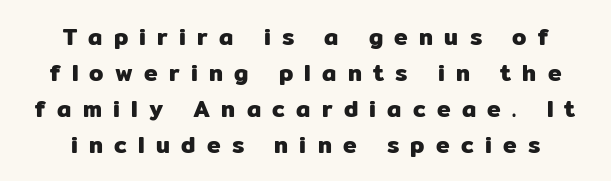
The image shows 23 px text type, upright; set centered, normal line spacing (1.56x), unusually wide letter spacing (+0.49 em), not underlined.
